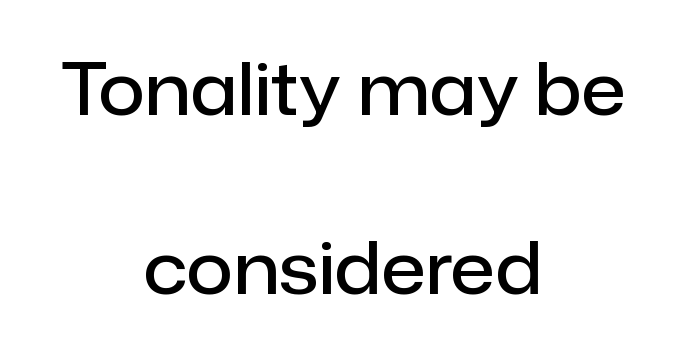
Q: Is the text bold? A: Semi-bold.
Q: Is the text italic (slanted)? A: No, it is upright.
Q: Is the typeface a serif or a sans-serif typeface? A: Sans-serif.
Q: Is the text underlined? A: No.
Q: How is the paragraph aligned? A: Centered.
Q: Is the spacing between letters normal or unusually wide? A: Normal.
Q: Is the spacing between lines tight, normal or loose? A: Loose.
Q: Width (condensed, normal, or wide)? A: Normal.
Q: Stroke contrast? A: Low.
Q: x-height? A: Medium.
Q: Monospaced? A: No.
